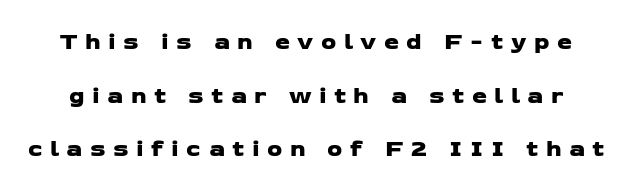
{"underline": "no", "line_spacing": "loose", "line_spacing_ratio": 2.23, "letter_spacing": "wide", "letter_spacing_em": 0.31, "glyph_px": 24}
